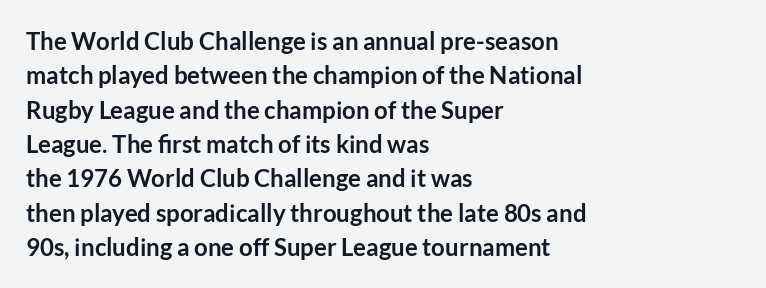
Q: Is the text bold? A: Yes.
Q: Is the text italic (slanted)? A: No, it is upright.
Q: Is the text underlined? A: No.
Q: How is the paragraph aligned? A: Left-aligned.
Q: Is the spacing between letters normal or unusually wide? A: Normal.
Q: Is the spacing between lines tight, normal or loose? A: Normal.
